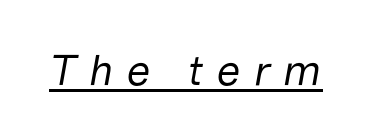
Q: Is the text bold? A: No.
Q: Is the text italic (slanted)? A: Yes, it leans right by about 10 degrees.
Q: Is the text underlined? A: Yes.
Q: Is the spacing between letters normal or unusually wide? A: Unusually wide.
Q: Width (condensed, normal, or wide)? A: Normal.
Q: Stroke contrast? A: Low.
Q: x-height? A: Medium.
Q: Monospaced? A: No.
